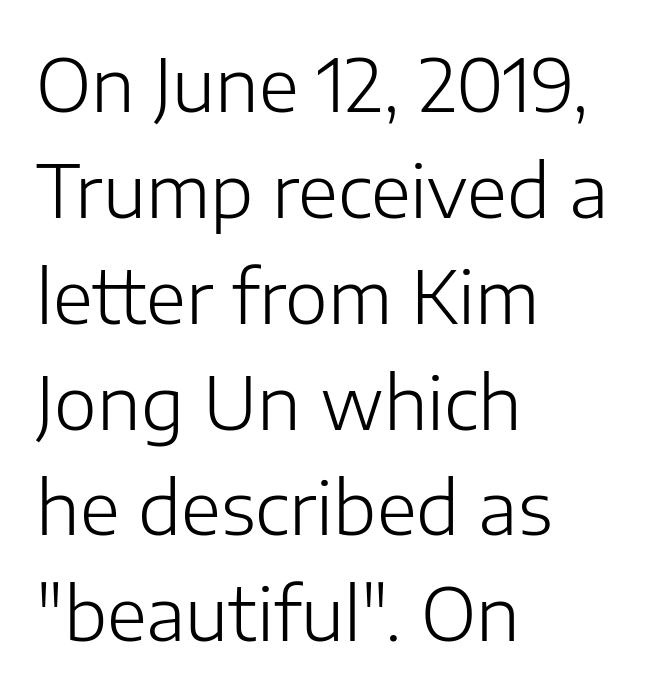
These glyphs show unthickened strokes, regular width or finer. Which margin do the lines hug? The left one — the right edge is uneven. Posture: straight, roman, zero tilt. What kind of face is this? One without serifs — a sans. The letterforms sit shoulder to shoulder at normal distance.
